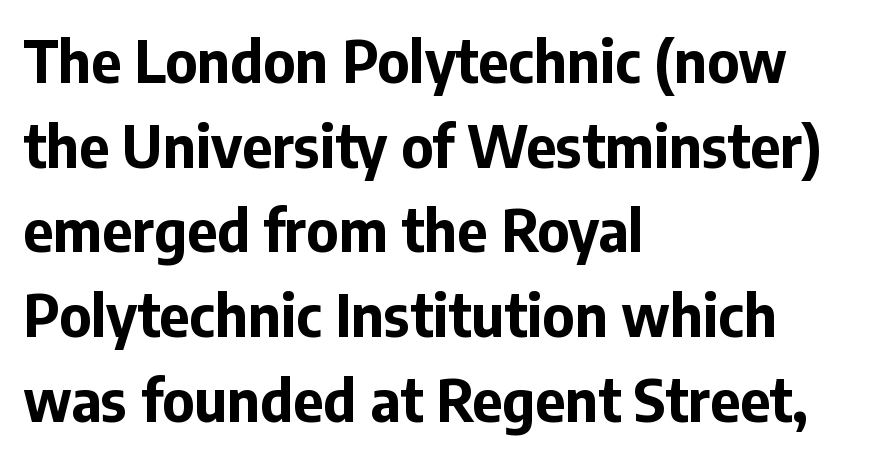
Unmarked baselines from the first word to the last. The line texture is even and compact thanks to regular tracking. In terms of leading, this rendering sits right in the middle. Varying glyph widths throughout — classic text-font behaviour. This is roman type, the default non-slanted kind.
